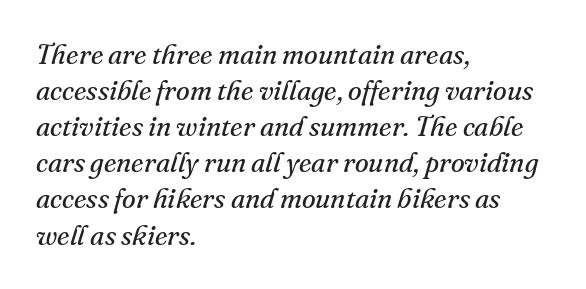
{"serif": "yes", "italic": "yes", "lean": "right", "slant_degrees": 16, "bold": "no", "weight": "regular", "width": "normal", "stroke_contrast": "medium", "x_height": "small", "monospaced": "no", "underline": "no", "align": "left", "line_spacing": "normal", "line_spacing_ratio": 1.29, "letter_spacing": "normal", "letter_spacing_em": 0.0, "glyph_px": 28}
